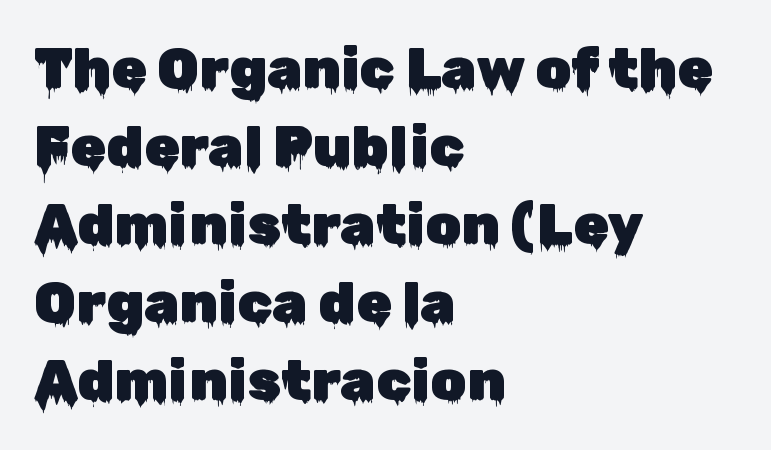
Q: Is the text italic (slanted)? A: No, it is upright.
Q: Is the typeface a serif or a sans-serif typeface? A: Sans-serif.
Q: Is the text underlined? A: No.
Q: How is the paragraph aligned? A: Left-aligned.
Q: Is the spacing between letters normal or unusually wide? A: Normal.
Q: Is the spacing between lines tight, normal or loose? A: Normal.
Q: Width (condensed, normal, or wide)? A: Normal.
Q: Stroke contrast? A: Low.
Q: x-height? A: Medium.
Q: Monospaced? A: No.
